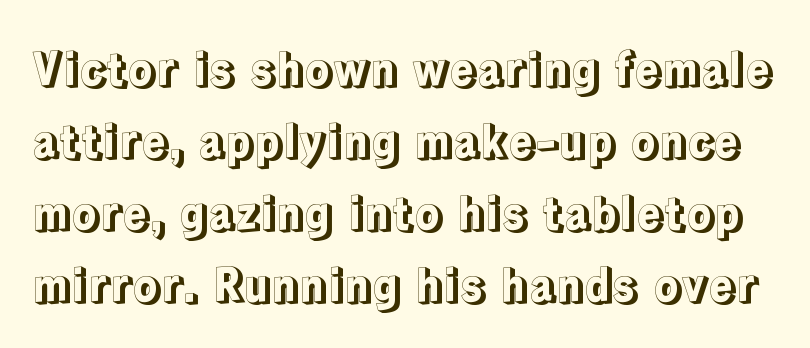
{"italic": "no", "width": "normal", "x_height": "medium", "monospaced": "no", "underline": "no", "line_spacing": "normal", "line_spacing_ratio": 1.6, "letter_spacing": "normal", "letter_spacing_em": 0.0, "glyph_px": 45}
